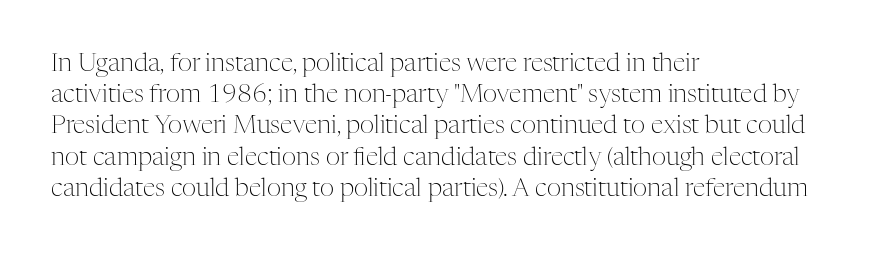
Q: Is the text bold? A: No.
Q: Is the text italic (slanted)? A: No, it is upright.
Q: Is the text underlined? A: No.
Q: How is the paragraph aligned? A: Left-aligned.
Q: Is the spacing between letters normal or unusually wide? A: Normal.
Q: Is the spacing between lines tight, normal or loose? A: Normal.
